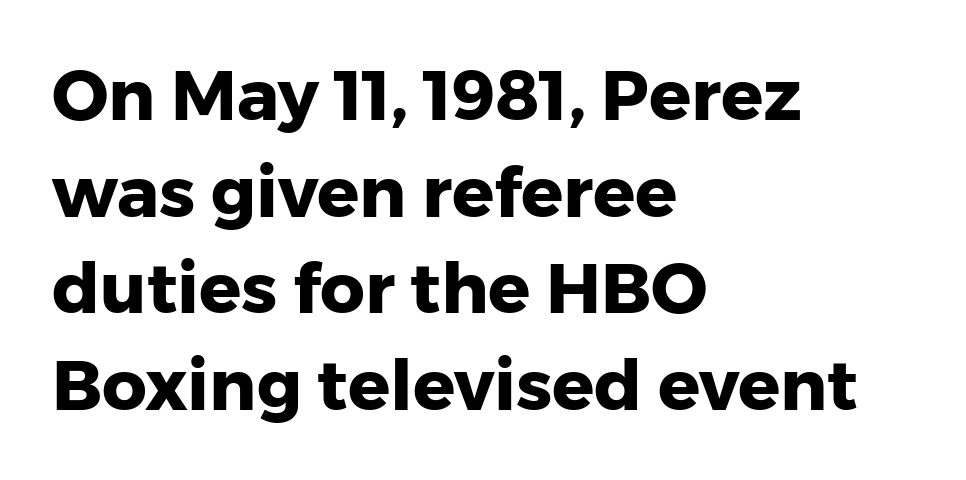
Q: Is the text bold? A: Yes.
Q: Is the text italic (slanted)? A: No, it is upright.
Q: Is the typeface a serif or a sans-serif typeface? A: Sans-serif.
Q: Is the text underlined? A: No.
Q: How is the paragraph aligned? A: Left-aligned.
Q: Is the spacing between letters normal or unusually wide? A: Normal.
Q: Is the spacing between lines tight, normal or loose? A: Normal.
Q: Width (condensed, normal, or wide)? A: Normal.
Q: Stroke contrast? A: Low.
Q: x-height? A: Medium.
Q: Monospaced? A: No.
